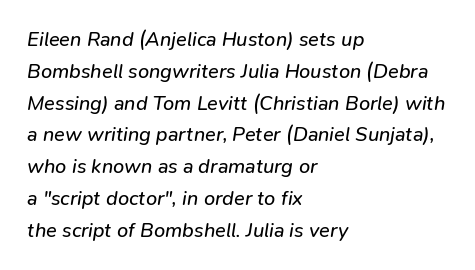
Q: Is the text bold? A: No.
Q: Is the text italic (slanted)? A: Yes, it leans right by about 9 degrees.
Q: Is the text underlined? A: No.
Q: How is the paragraph aligned? A: Left-aligned.
Q: Is the spacing between letters normal or unusually wide? A: Normal.
Q: Is the spacing between lines tight, normal or loose? A: Normal.
